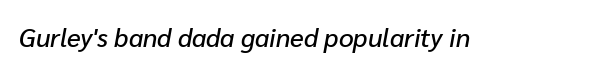
Q: Is the text italic (slanted)? A: Yes, it leans right by about 10 degrees.
Q: Is the text underlined? A: No.
Q: Is the spacing between letters normal or unusually wide? A: Normal.
